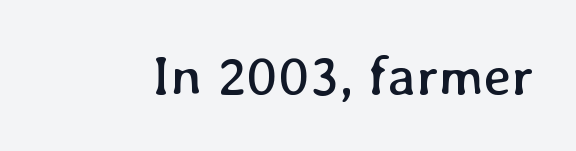
The letterforms sit shoulder to shoulder at normal distance. The passage shown is typed in a proportional face where columns would drift. The specimen omits any rule beneath the text block's lines. The lettering holds an erect, upright posture throughout.
